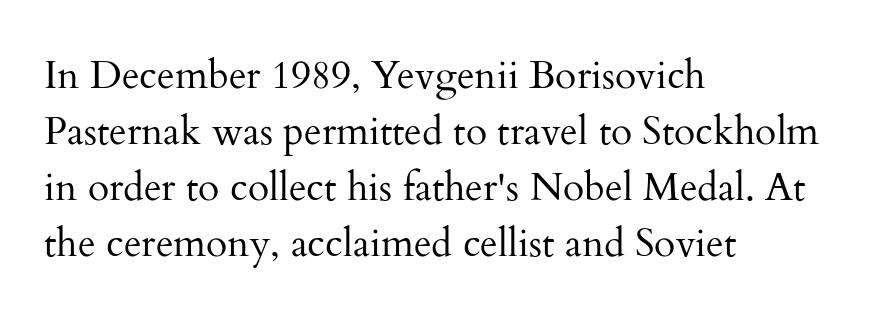
{"serif": "yes", "italic": "no", "bold": "no", "weight": "regular", "width": "normal", "stroke_contrast": "medium", "x_height": "small", "monospaced": "no", "underline": "no", "align": "left", "line_spacing": "normal", "line_spacing_ratio": 1.44, "letter_spacing": "normal", "letter_spacing_em": 0.0, "glyph_px": 39}
